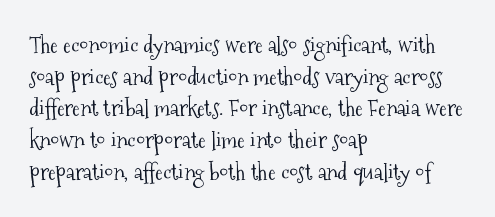
{"italic": "no", "bold": "no", "underline": "no", "align": "left", "line_spacing": "normal", "line_spacing_ratio": 1.38, "letter_spacing": "normal", "letter_spacing_em": 0.0, "glyph_px": 23}
